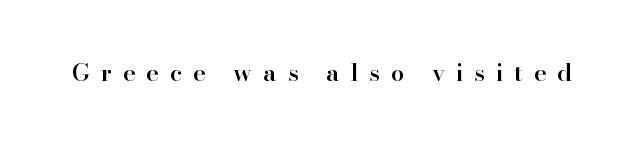
{"italic": "no", "bold": "semi", "underline": "no", "letter_spacing": "wide", "letter_spacing_em": 0.45, "glyph_px": 24}
